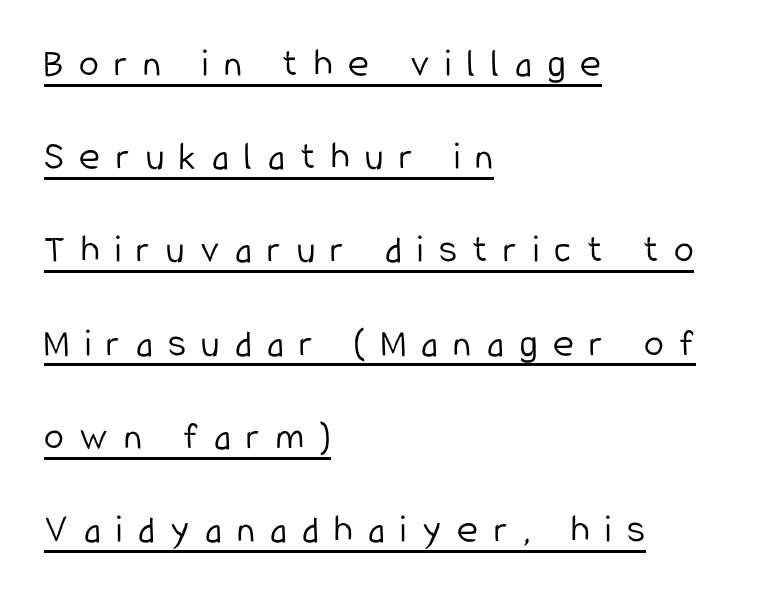
Q: Is the text bold? A: No.
Q: Is the text italic (slanted)? A: No, it is upright.
Q: Is the typeface a serif or a sans-serif typeface? A: Sans-serif.
Q: Is the text underlined? A: Yes.
Q: How is the paragraph aligned? A: Left-aligned.
Q: Is the spacing between letters normal or unusually wide? A: Unusually wide.
Q: Is the spacing between lines tight, normal or loose? A: Loose.
Q: Width (condensed, normal, or wide)? A: Condensed.
Q: Stroke contrast? A: Low.
Q: x-height? A: Medium.
Q: Monospaced? A: No.
